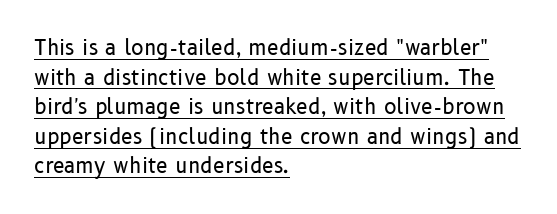
Glyph-to-glyph distance matches everyday printed text. Unbolded letterforms with no extra heft. This is underlined copy, the kind a proofreader might mark for attention. The axis of the letterforms is exactly vertical. Regarding leading, the lines here are spaced in the standard way.
